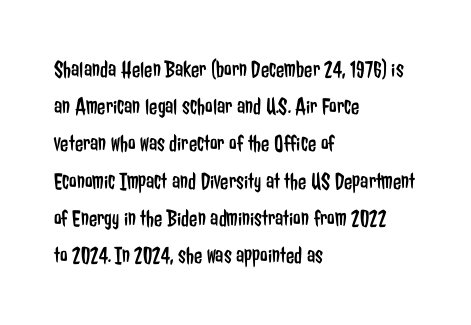
{"italic": "no", "bold": "no", "underline": "no", "align": "left", "line_spacing": "normal", "line_spacing_ratio": 1.55, "letter_spacing": "normal", "letter_spacing_em": 0.0, "glyph_px": 24}
